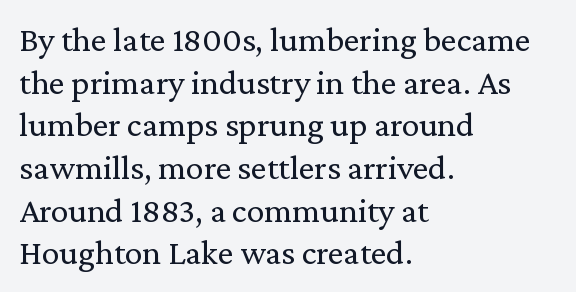
Quick note: not italic, upright. On a weight scale, this lands at 450 or below. The glyphs are unaccompanied by any horizontal stroke below them. A serif font was chosen for this passage.
